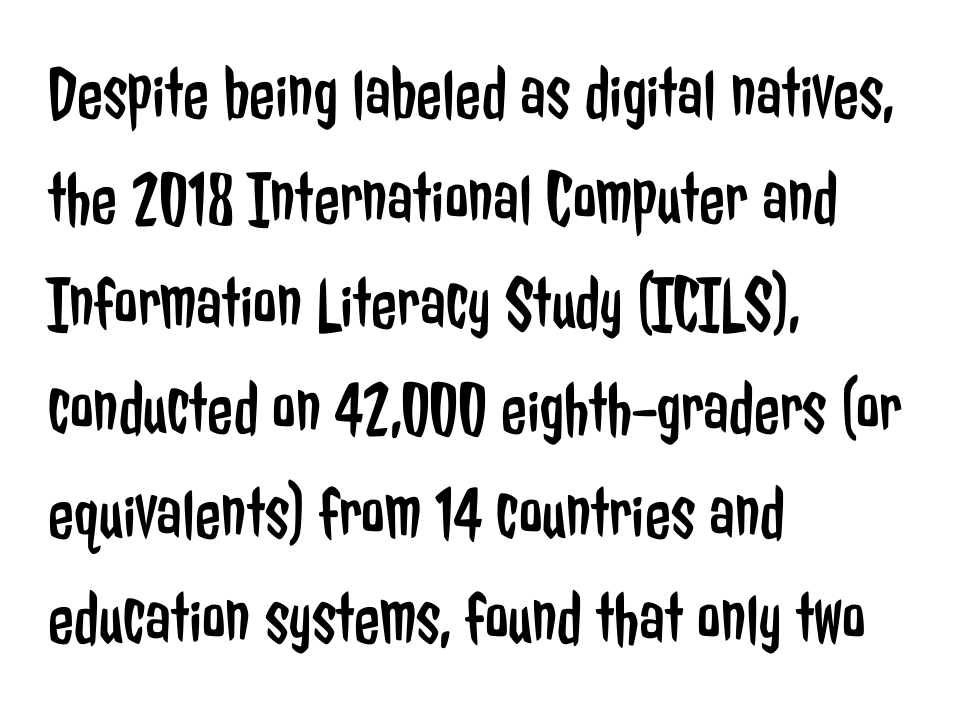
Lines of text with bare space underneath. Weight: in the light-to-regular range. Which margin do the lines hug? The left one — the right edge is uneven. The letters sit at their default tracking, neither squeezed nor spread. These lines are composed in type without serifs.
